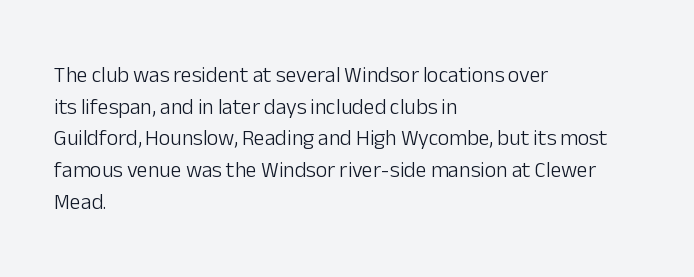
Q: Is the text bold? A: No.
Q: Is the text italic (slanted)? A: No, it is upright.
Q: Is the text underlined? A: No.
Q: How is the paragraph aligned? A: Left-aligned.
Q: Is the spacing between letters normal or unusually wide? A: Normal.
Q: Is the spacing between lines tight, normal or loose? A: Normal.
